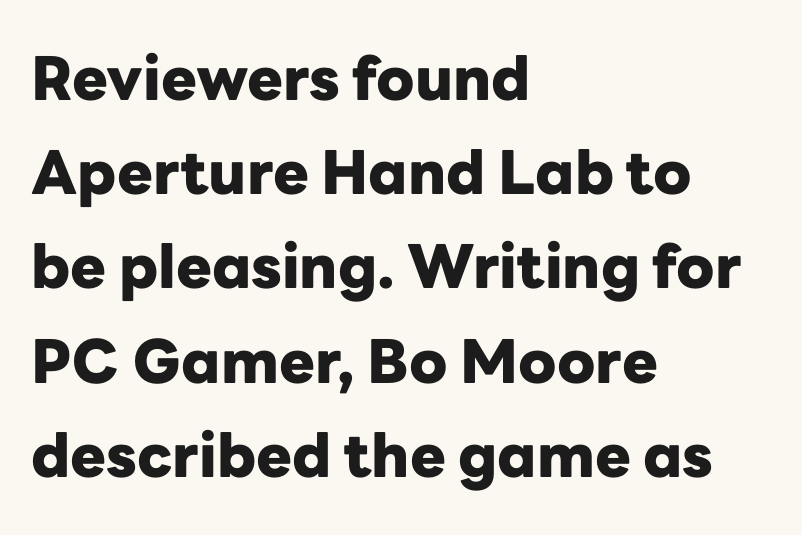
The image shows 60 px heavy sans-serif type, upright; set left-aligned, normal line spacing (1.57x), normal letter spacing, not underlined; low stroke contrast and a medium x-height.
